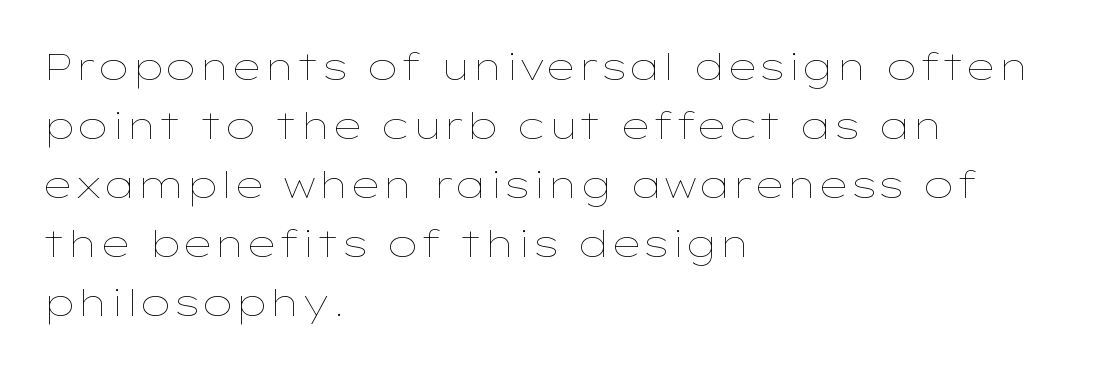
{"italic": "no", "bold": "no", "weight": "thin", "width": "wide", "stroke_contrast": "low", "x_height": "medium", "monospaced": "no", "underline": "no", "align": "left", "line_spacing": "normal", "line_spacing_ratio": 1.55, "letter_spacing": "normal", "letter_spacing_em": 0.0, "glyph_px": 38}
